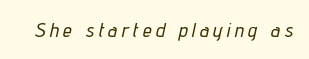
Q: Is the text italic (slanted)? A: Yes, it leans right by about 12 degrees.
Q: Is the text underlined? A: No.
Q: Is the spacing between letters normal or unusually wide? A: Unusually wide.
